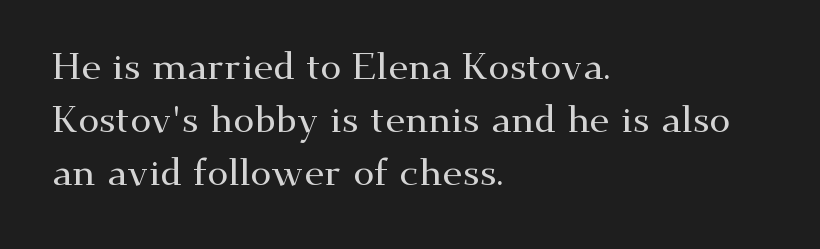
{"serif": "yes", "italic": "no", "width": "wide", "stroke_contrast": "medium", "x_height": "small", "monospaced": "no", "underline": "no", "align": "left", "line_spacing": "normal", "line_spacing_ratio": 1.39, "letter_spacing": "normal", "letter_spacing_em": 0.0, "glyph_px": 38}
